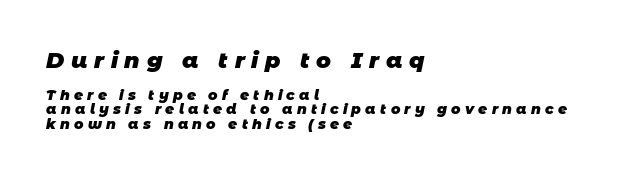
Q: Is the text bold? A: Yes.
Q: Is the text underlined? A: No.
Q: How is the paragraph aligned? A: Left-aligned.
Q: Is the spacing between letters normal or unusually wide? A: Unusually wide.
Q: Is the spacing between lines tight, normal or loose? A: Tight.
Q: Which block of text is set in a larger size, the first (top) or the second (bottom)? A: The first (top) one.
